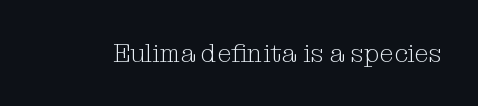
The image shows 26 px text type, upright; set normal letter spacing, not underlined.
